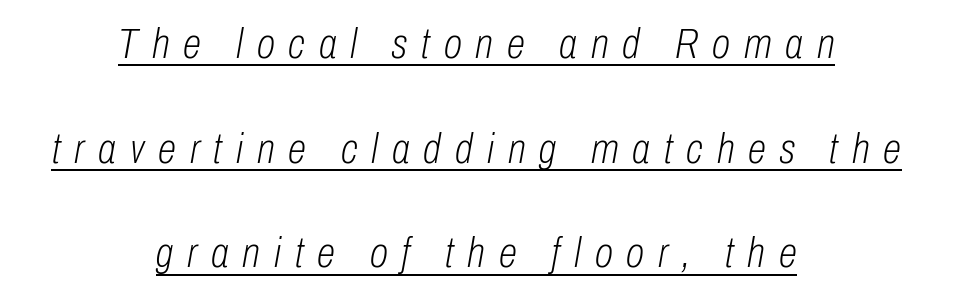
Q: Is the text bold? A: No.
Q: Is the text italic (slanted)? A: Yes, it leans right by about 10 degrees.
Q: Is the text underlined? A: Yes.
Q: How is the paragraph aligned? A: Centered.
Q: Is the spacing between letters normal or unusually wide? A: Unusually wide.
Q: Is the spacing between lines tight, normal or loose? A: Loose.
Q: Width (condensed, normal, or wide)? A: Condensed.
Q: Stroke contrast? A: Low.
Q: x-height? A: Medium.
Q: Monospaced? A: No.
